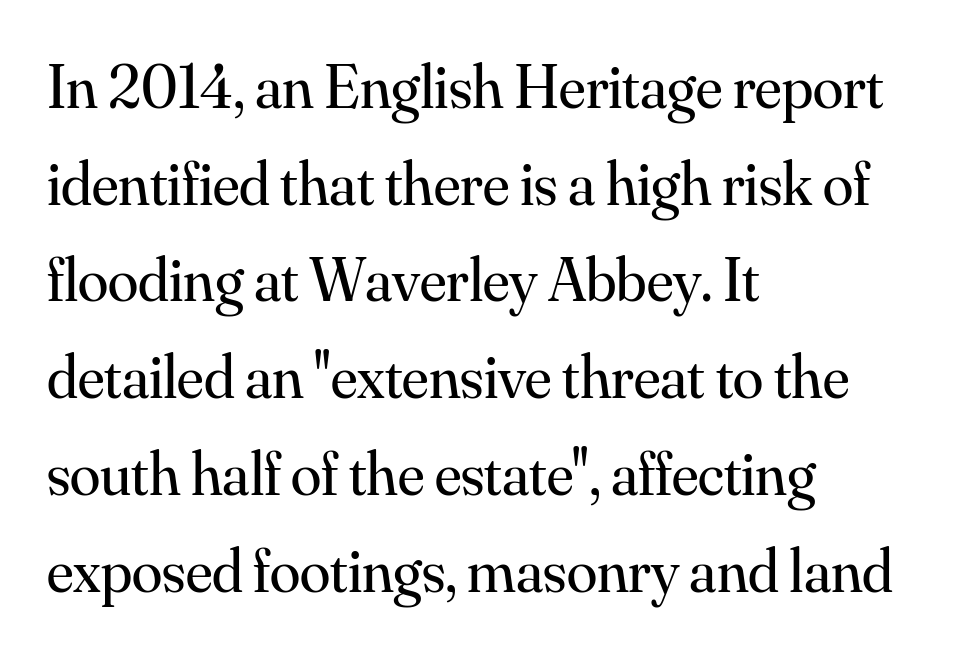
The image shows 62 px regular-weight serif type, upright; set left-aligned, normal line spacing (1.56x), normal letter spacing, not underlined; medium stroke contrast and a small x-height.
